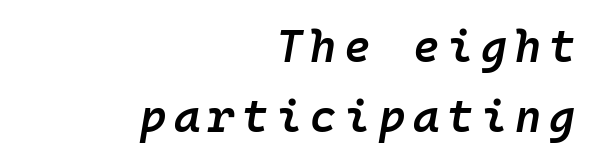
Q: Is the text bold? A: Semi-bold.
Q: Is the text italic (slanted)? A: Yes, it leans right by about 10 degrees.
Q: Is the text underlined? A: No.
Q: How is the paragraph aligned? A: Right-aligned.
Q: Is the spacing between lines tight, normal or loose? A: Normal.
Q: Width (condensed, normal, or wide)? A: Normal.
Q: Stroke contrast? A: Low.
Q: x-height? A: Medium.
Q: Monospaced? A: Yes.
